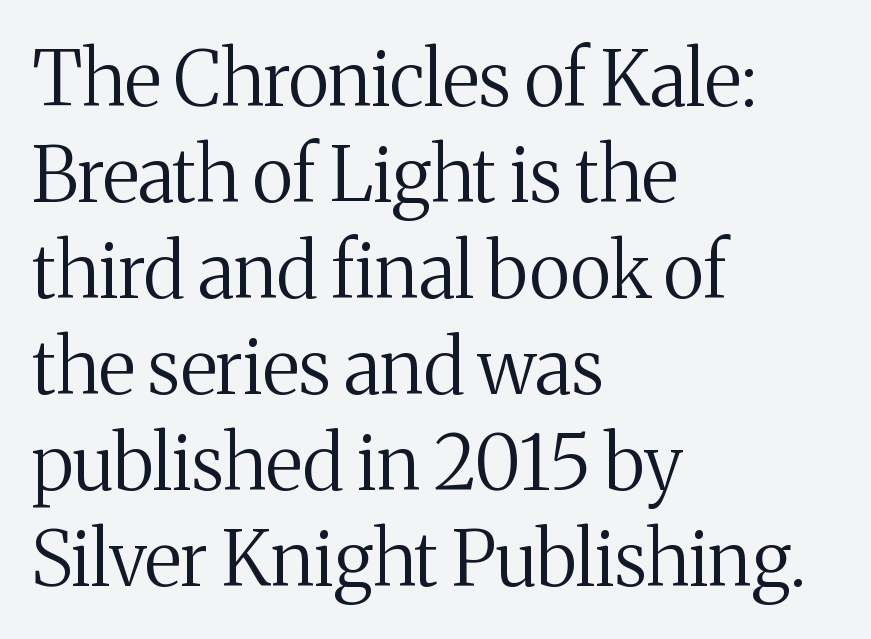
{"serif": "yes", "italic": "no", "bold": "no", "weight": "regular", "width": "normal", "stroke_contrast": "medium", "x_height": "medium", "monospaced": "no", "underline": "no", "align": "left", "line_spacing": "normal", "line_spacing_ratio": 1.28, "letter_spacing": "normal", "letter_spacing_em": 0.0, "glyph_px": 75}
